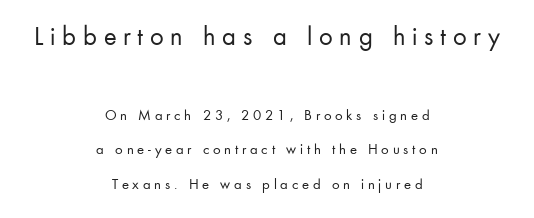
Q: Is the text bold? A: No.
Q: Is the text italic (slanted)? A: No, it is upright.
Q: Is the text underlined? A: No.
Q: How is the paragraph aligned? A: Centered.
Q: Is the spacing between letters normal or unusually wide? A: Unusually wide.
Q: Is the spacing between lines tight, normal or loose? A: Loose.
Q: Which block of text is set in a larger size, the first (top) or the second (bottom)? A: The first (top) one.
